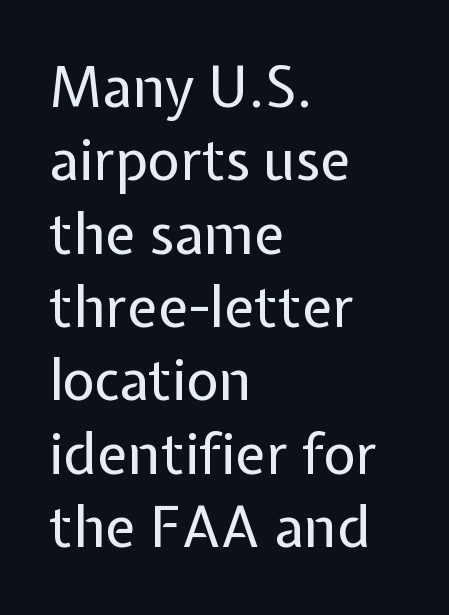
Q: Is the text bold? A: No.
Q: Is the text italic (slanted)? A: No, it is upright.
Q: Is the typeface a serif or a sans-serif typeface? A: Sans-serif.
Q: Is the text underlined? A: No.
Q: How is the paragraph aligned? A: Left-aligned.
Q: Is the spacing between letters normal or unusually wide? A: Normal.
Q: Is the spacing between lines tight, normal or loose? A: Normal.
Q: Width (condensed, normal, or wide)? A: Normal.
Q: Stroke contrast? A: Low.
Q: x-height? A: Medium.
Q: Monospaced? A: No.
